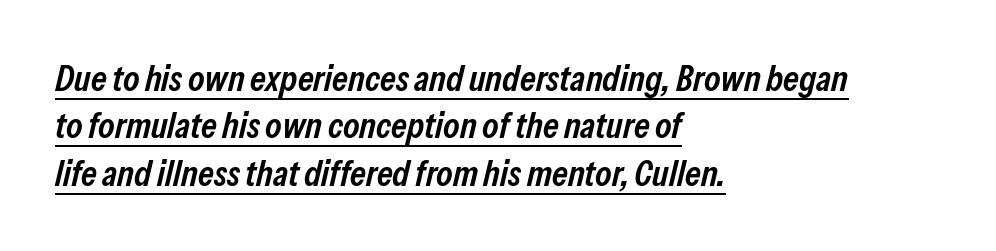
The image shows 37 px semibold, condensed type, italic (leaning right); set left-aligned, normal line spacing (1.28x), normal letter spacing, underlined; low stroke contrast and a medium x-height.
